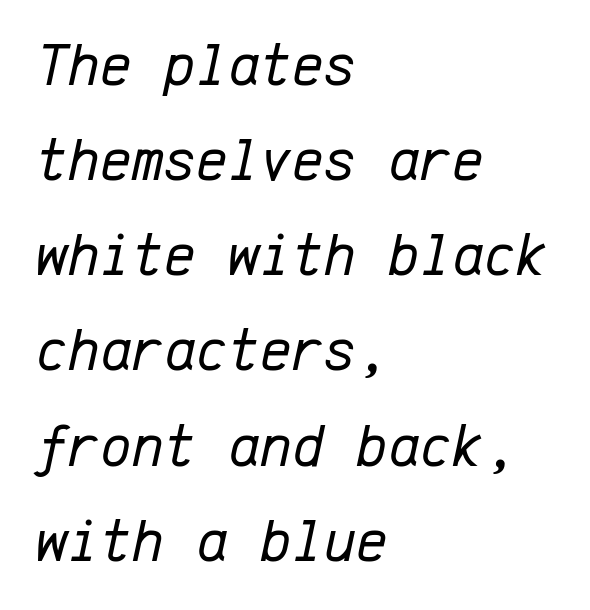
Line spacing here is normal. Compared with typical body copy, the letter spacing here is the same. The rendering uses typewriter-style spacing with identical character cells. If you drew a line through each stem, it would be angled. Lines of text with bare space underneath. On a weight scale, this lands at 450 or below.
